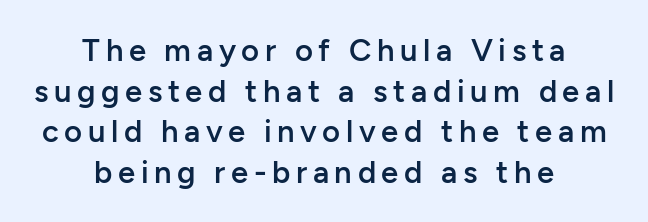
{"serif": "no", "italic": "no", "bold": "semi", "weight": "semibold", "width": "normal", "stroke_contrast": "low", "x_height": "medium", "monospaced": "no", "underline": "no", "align": "center", "line_spacing": "normal", "line_spacing_ratio": 1.31, "glyph_px": 31}
